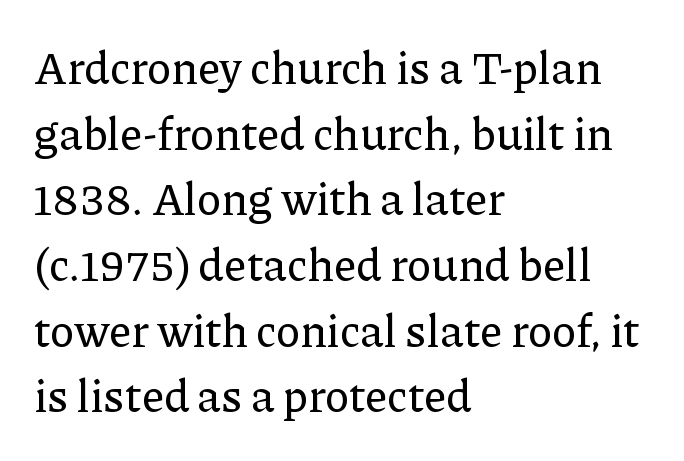
The image shows 45 px serif type, upright; set left-aligned, normal line spacing (1.46x), normal letter spacing, not underlined; low stroke contrast and a medium x-height.
